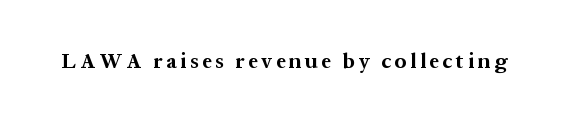
The image shows 21 px bold type, upright; set not underlined.
